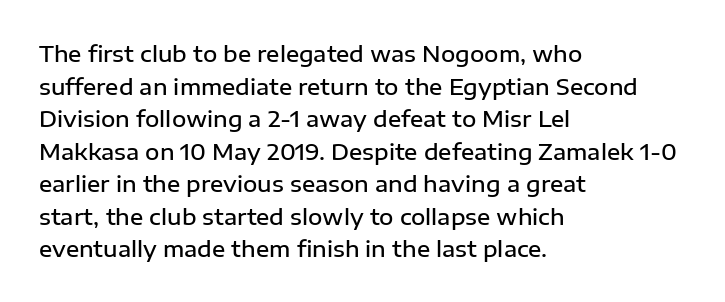
{"italic": "no", "bold": "semi", "underline": "no", "align": "left", "line_spacing": "normal", "line_spacing_ratio": 1.48, "letter_spacing": "normal", "letter_spacing_em": 0.0, "glyph_px": 22}
